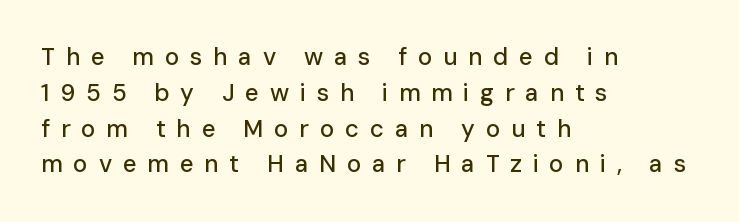
The image shows 24 px text type, upright; set left-aligned, normal line spacing (1.49x), unusually wide letter spacing (+0.45 em), not underlined.
